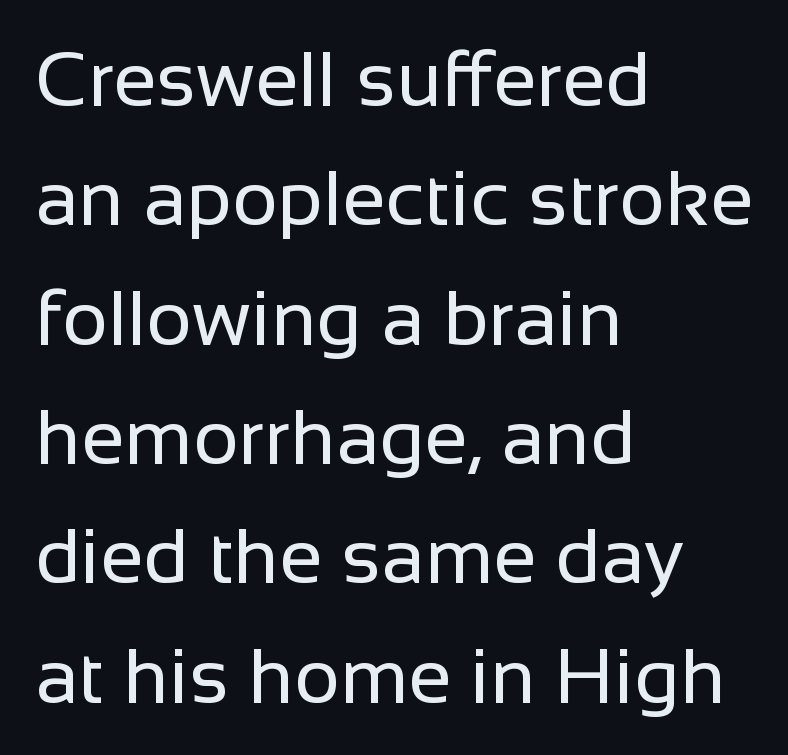
The image shows 78 px regular-weight sans-serif type, upright; set left-aligned, normal line spacing (1.53x), normal letter spacing, not underlined; low stroke contrast and a medium x-height.
